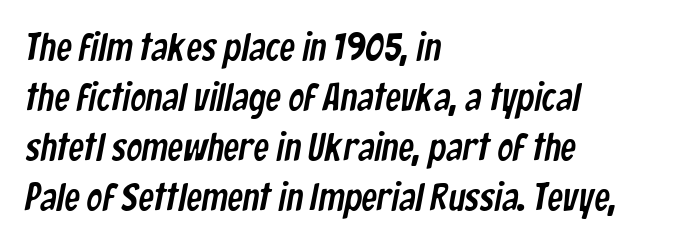
The image shows 39 px condensed sans-serif type; set left-aligned, normal line spacing (1.28x), normal letter spacing, not underlined; low stroke contrast and a medium x-height.
